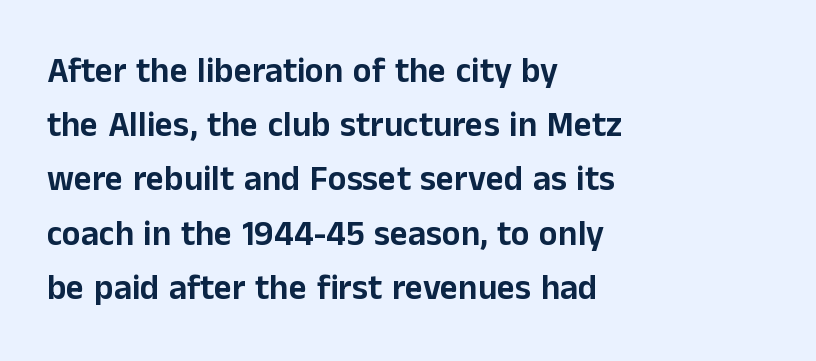
Q: Is the text italic (slanted)? A: No, it is upright.
Q: Is the typeface a serif or a sans-serif typeface? A: Sans-serif.
Q: Is the text underlined? A: No.
Q: How is the paragraph aligned? A: Left-aligned.
Q: Is the spacing between letters normal or unusually wide? A: Normal.
Q: Is the spacing between lines tight, normal or loose? A: Normal.
Q: Width (condensed, normal, or wide)? A: Normal.
Q: Stroke contrast? A: Low.
Q: x-height? A: Medium.
Q: Monospaced? A: No.
